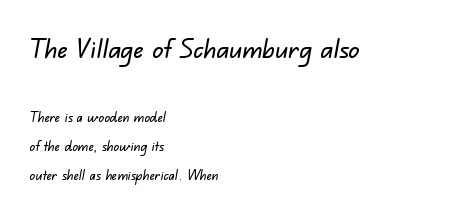
Honestly, there is no underline to notice here at all. You could fit nearly another row in the gap between these rows. The first block has been scaled up relative to the second. Between one letter and the next there's only the usual sliver of space. These lines are set flush left with a ragged right edge.
